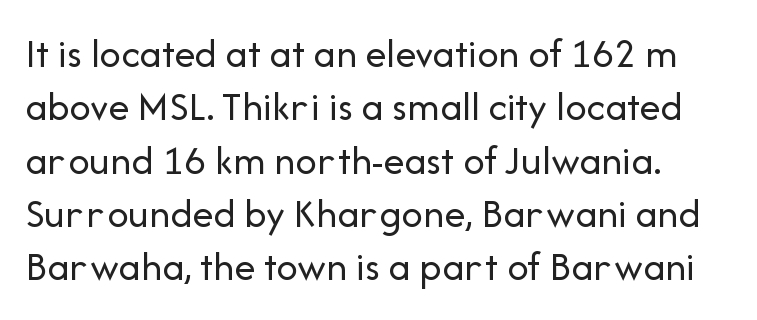
Q: Is the text bold? A: No.
Q: Is the text italic (slanted)? A: No, it is upright.
Q: Is the typeface a serif or a sans-serif typeface? A: Sans-serif.
Q: Is the text underlined? A: No.
Q: How is the paragraph aligned? A: Left-aligned.
Q: Is the spacing between letters normal or unusually wide? A: Normal.
Q: Is the spacing between lines tight, normal or loose? A: Normal.
Q: Width (condensed, normal, or wide)? A: Normal.
Q: Stroke contrast? A: Low.
Q: x-height? A: Medium.
Q: Monospaced? A: No.
